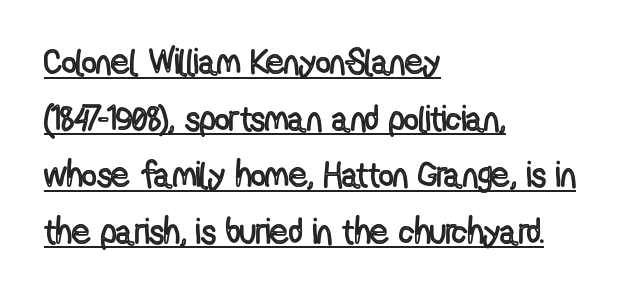
Q: Is the text italic (slanted)? A: No, it is upright.
Q: Is the text underlined? A: Yes.
Q: How is the paragraph aligned? A: Left-aligned.
Q: Is the spacing between letters normal or unusually wide? A: Normal.
Q: Is the spacing between lines tight, normal or loose? A: Normal.
Q: Width (condensed, normal, or wide)? A: Condensed.
Q: x-height? A: Medium.
Q: Monospaced? A: No.
